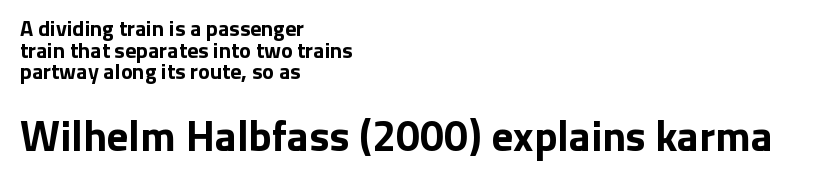
{"serif": "no", "italic": "no", "bold": "yes", "weight": "bold", "width": "normal", "stroke_contrast": "low", "x_height": "medium", "monospaced": "no", "underline": "no", "align": "left", "line_spacing": "tight", "line_spacing_ratio": 0.98, "letter_spacing": "normal", "letter_spacing_em": 0.0, "larger_block": "second", "size_ratio": 1.95, "glyph_px": 43}
